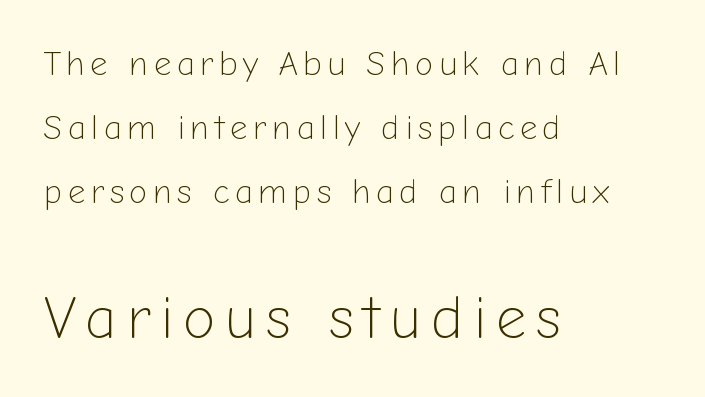
Layout note: lines flush left. Designer's note — italics off, roman on. These lines are composed in type without serifs. The passage shown begins with its smaller block and ends with its larger one. Weight: not bold — regular or lighter.
